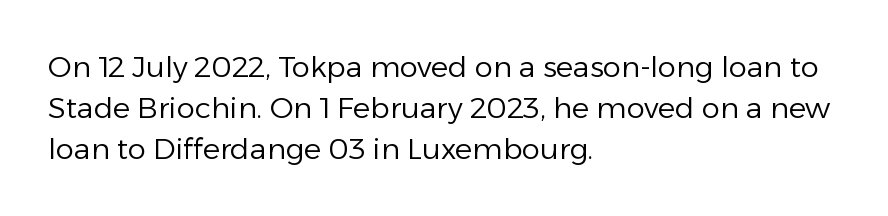
Here the glyphs are tracked normally, forming tight word shapes. The weight tops out at a normal text grade. The letters advance in unequal steps, a hallmark of proportional type. The space between consecutive lines is moderate.
